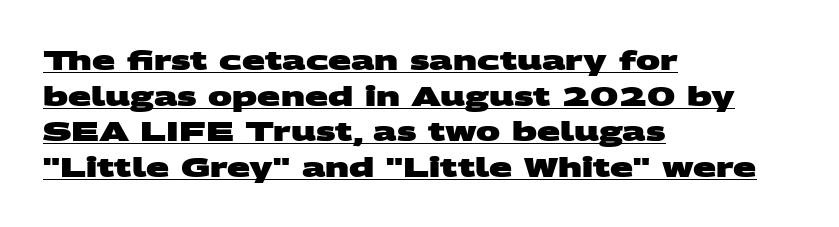
{"bold": "yes", "underline": "yes", "align": "left", "line_spacing": "normal", "line_spacing_ratio": 1.32, "letter_spacing": "normal", "letter_spacing_em": 0.0, "glyph_px": 27}
